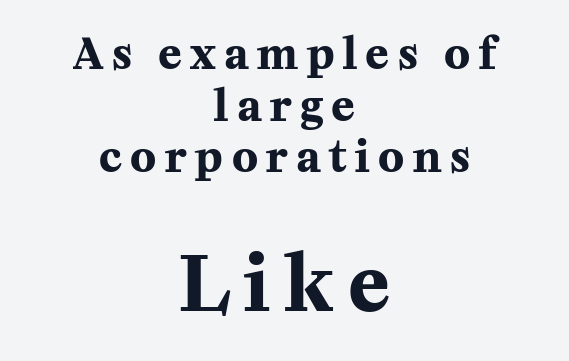
Q: Is the text bold? A: Yes.
Q: Is the text italic (slanted)? A: No, it is upright.
Q: Is the typeface a serif or a sans-serif typeface? A: Serif.
Q: Is the text underlined? A: No.
Q: How is the paragraph aligned? A: Centered.
Q: Is the spacing between letters normal or unusually wide? A: Unusually wide.
Q: Which block of text is set in a larger size, the first (top) or the second (bottom)? A: The second (bottom) one.
Q: Width (condensed, normal, or wide)? A: Normal.
Q: Stroke contrast? A: Medium.
Q: x-height? A: Medium.
Q: Monospaced? A: No.
